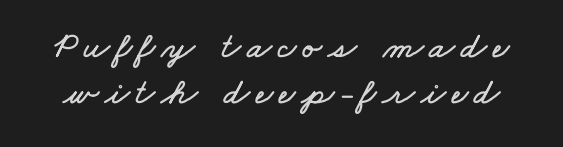
The image shows 37 px wide type; set normal line spacing (1.25x), not underlined; low stroke contrast and a small x-height.
